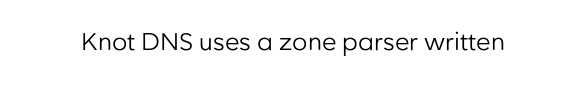
{"italic": "no", "bold": "no", "underline": "no", "letter_spacing": "normal", "letter_spacing_em": 0.0, "glyph_px": 24}
